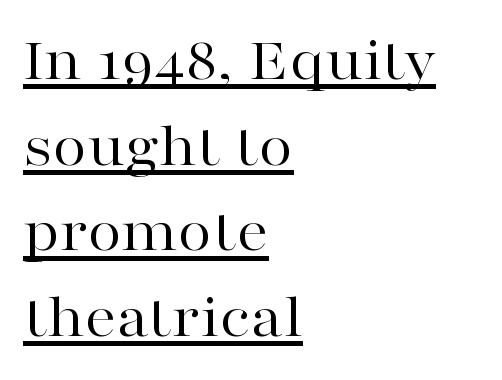
Ink coverage per letter is moderate at most. You could call the tracking neutral — neither tight nor loose. To sum up the face: it has serifs. Line starts are locked; line ends wander. A roman cut, with each character standing at attention. Do the characters align in a grid? No, the font is proportional.
